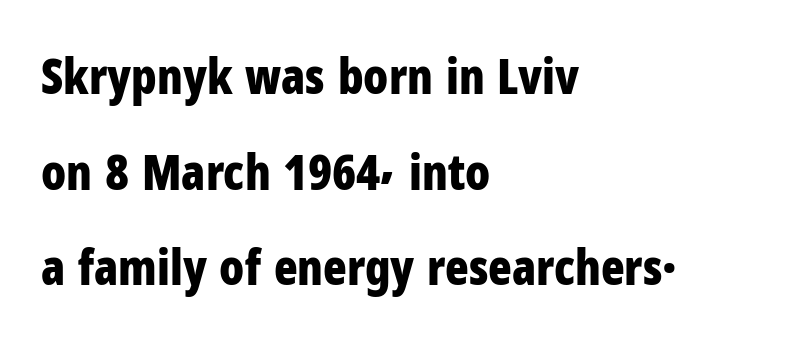
Every stem runs plumb, perpendicular to the baseline. The compositor pushed each line to the left boundary. Caption: bold face, heavy strokes. The passage shown is typeset with a sans-serif family.
